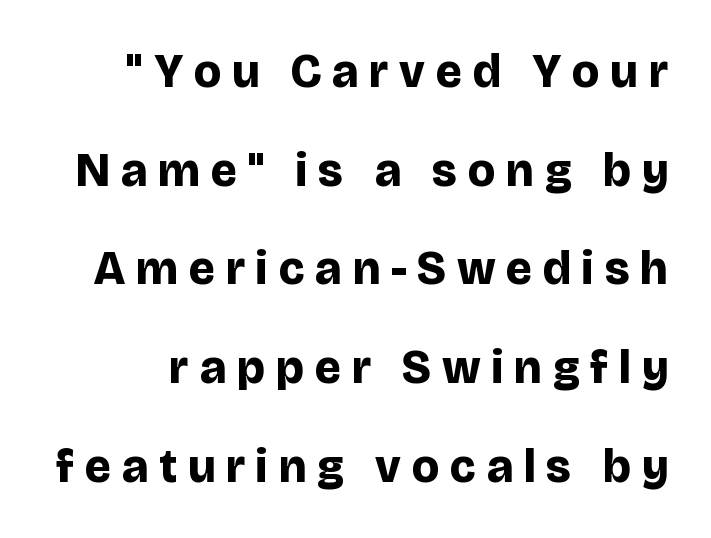
The image shows 47 px bold sans-serif type, upright; set loose line spacing (2.1x), unusually wide letter spacing (+0.23 em), not underlined; low stroke contrast and a large x-height.
